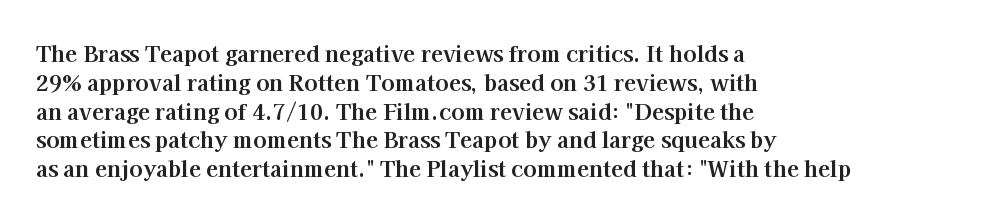
Q: Is the text bold? A: Yes.
Q: Is the text italic (slanted)? A: No, it is upright.
Q: Is the text underlined? A: No.
Q: How is the paragraph aligned? A: Left-aligned.
Q: Is the spacing between letters normal or unusually wide? A: Normal.
Q: Is the spacing between lines tight, normal or loose? A: Normal.
